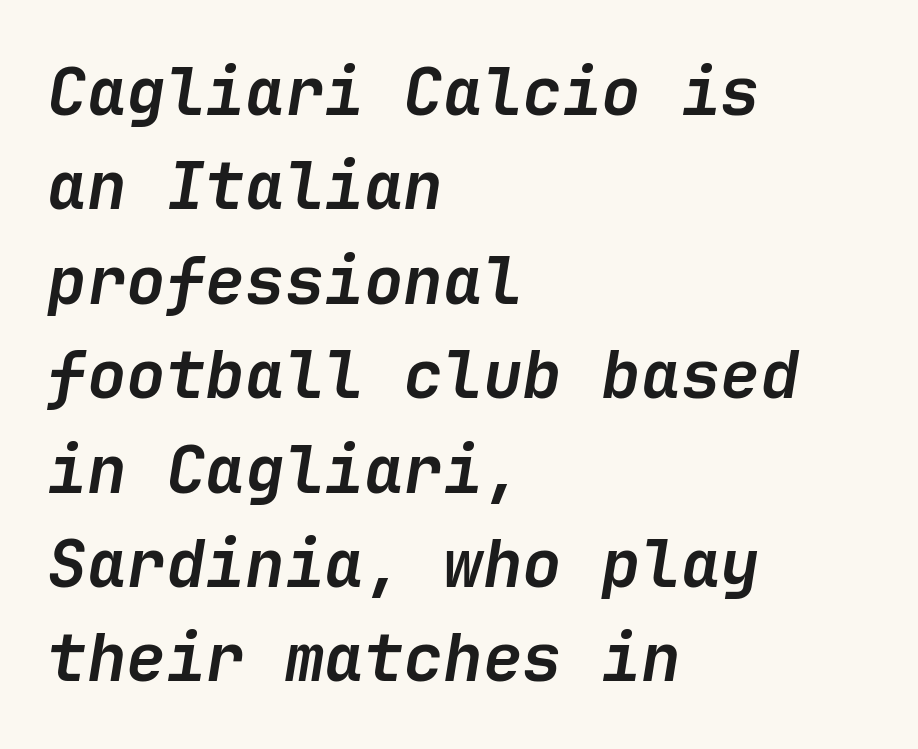
The image shows 66 px semibold type, italic (leaning right); set left-aligned, normal line spacing (1.43x), normal letter spacing, not underlined; low stroke contrast and a medium x-height.
